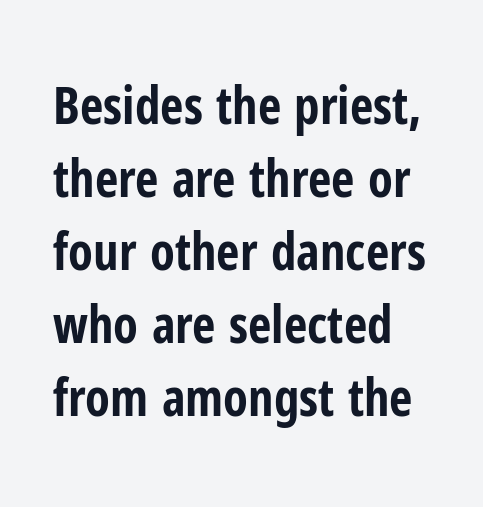
Q: Is the text bold? A: Yes.
Q: Is the text italic (slanted)? A: No, it is upright.
Q: Is the typeface a serif or a sans-serif typeface? A: Sans-serif.
Q: Is the text underlined? A: No.
Q: Is the spacing between letters normal or unusually wide? A: Normal.
Q: Is the spacing between lines tight, normal or loose? A: Normal.
Q: Width (condensed, normal, or wide)? A: Condensed.
Q: Stroke contrast? A: Low.
Q: x-height? A: Medium.
Q: Monospaced? A: No.
